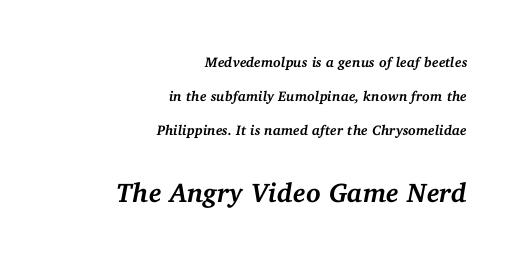
{"italic": "yes", "lean": "right", "slant_degrees": 11, "bold": "yes", "underline": "no", "align": "right", "line_spacing": "loose", "line_spacing_ratio": 2.43, "letter_spacing": "normal", "letter_spacing_em": 0.0, "larger_block": "second", "size_ratio": 1.93, "glyph_px": 27}
